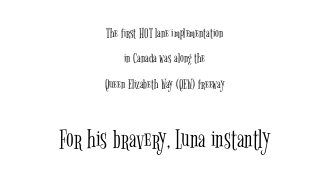
Q: Is the text bold? A: No.
Q: Is the text italic (slanted)? A: No, it is upright.
Q: Is the typeface a serif or a sans-serif typeface? A: Serif.
Q: Is the text underlined? A: No.
Q: How is the paragraph aligned? A: Centered.
Q: Is the spacing between letters normal or unusually wide? A: Normal.
Q: Which block of text is set in a larger size, the first (top) or the second (bottom)? A: The second (bottom) one.
Q: Width (condensed, normal, or wide)? A: Condensed.
Q: Stroke contrast? A: Low.
Q: x-height? A: Medium.
Q: Monospaced? A: No.
